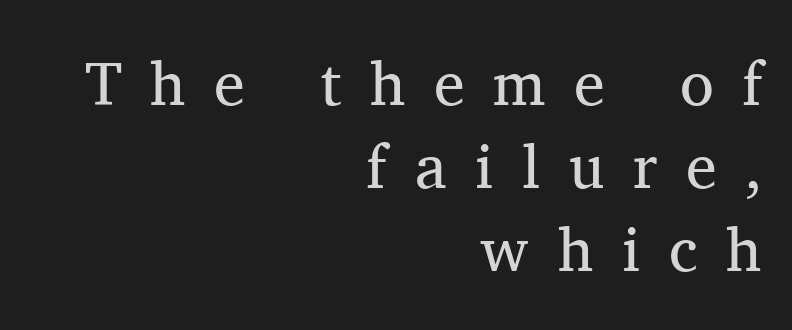
{"serif": "yes", "italic": "no", "bold": "no", "weight": "regular", "width": "normal", "stroke_contrast": "medium", "x_height": "medium", "monospaced": "no", "underline": "no", "align": "right", "line_spacing": "normal", "line_spacing_ratio": 1.34, "letter_spacing": "wide", "letter_spacing_em": 0.46, "glyph_px": 62}
